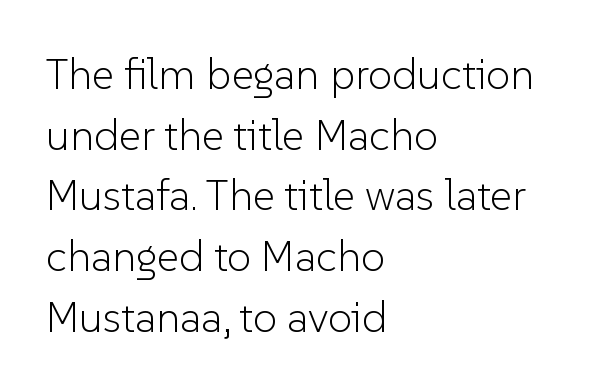
{"serif": "no", "italic": "no", "bold": "no", "weight": "light", "width": "normal", "stroke_contrast": "low", "x_height": "medium", "monospaced": "no", "underline": "no", "align": "left", "line_spacing": "normal", "line_spacing_ratio": 1.41, "letter_spacing": "normal", "letter_spacing_em": 0.0, "glyph_px": 43}
